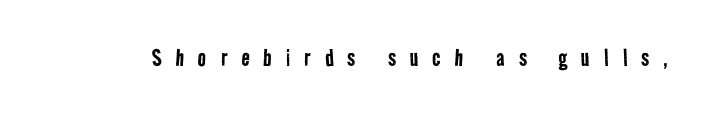
The image shows 28 px regular-weight, condensed sans-serif type; set unusually wide letter spacing (+0.5 em), not underlined; low stroke contrast and a medium x-height.
